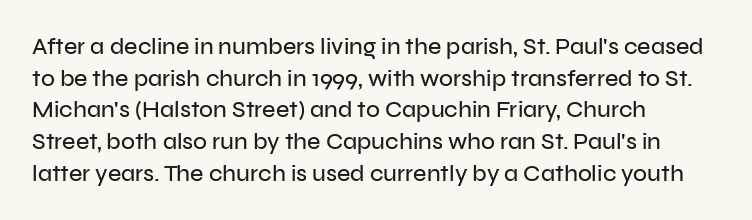
The image shows 23 px text type, upright; set left-aligned, normal line spacing (1.38x), normal letter spacing, not underlined.
